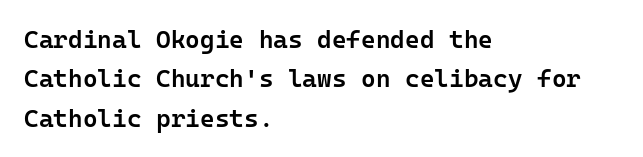
Underlining? Definitely not there. This sample uses plain, unmodified letter spacing. Is there any slant? The stems are plumb. A classic flush-left, rag-right setting is used for this passage.
